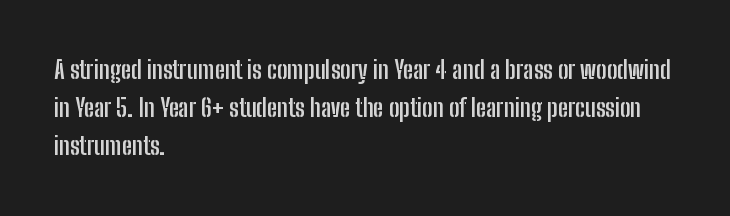
{"italic": "no", "bold": "yes", "underline": "no", "align": "left", "line_spacing": "normal", "line_spacing_ratio": 1.53, "letter_spacing": "normal", "letter_spacing_em": 0.0, "glyph_px": 25}
